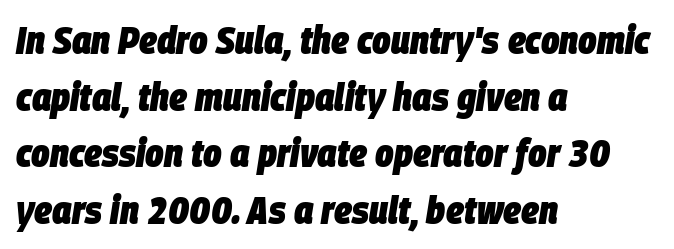
{"italic": "yes", "lean": "right", "slant_degrees": 9, "bold": "yes", "weight": "heavy", "width": "condensed", "stroke_contrast": "low", "x_height": "large", "monospaced": "no", "underline": "no", "align": "left", "line_spacing": "normal", "line_spacing_ratio": 1.45, "letter_spacing": "normal", "letter_spacing_em": 0.0, "glyph_px": 39}
